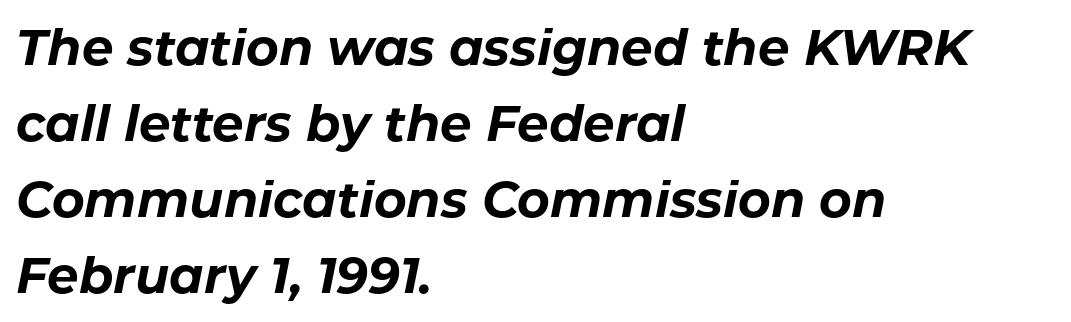
Q: Is the text bold? A: Yes.
Q: Is the text italic (slanted)? A: Yes, it leans right by about 11 degrees.
Q: Is the text underlined? A: No.
Q: How is the paragraph aligned? A: Left-aligned.
Q: Is the spacing between letters normal or unusually wide? A: Normal.
Q: Is the spacing between lines tight, normal or loose? A: Normal.
Q: Width (condensed, normal, or wide)? A: Normal.
Q: Stroke contrast? A: Low.
Q: x-height? A: Medium.
Q: Monospaced? A: No.
